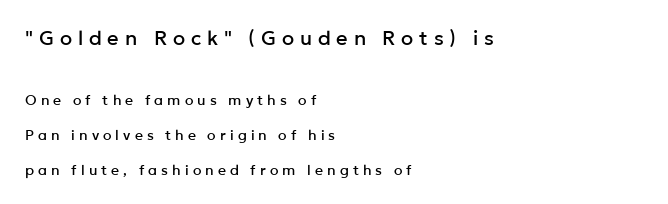
The image shows 20 px text type, upright; set left-aligned, loose line spacing (2.49x), unusually wide letter spacing (+0.29 em), not underlined; the first (top) block is 1.43x larger.
